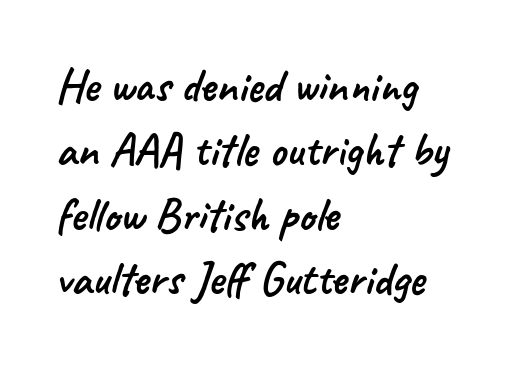
{"serif": "no", "width": "normal", "stroke_contrast": "low", "x_height": "small", "monospaced": "no", "underline": "no", "align": "left", "line_spacing": "normal", "line_spacing_ratio": 1.37, "letter_spacing": "normal", "letter_spacing_em": 0.0, "glyph_px": 47}
